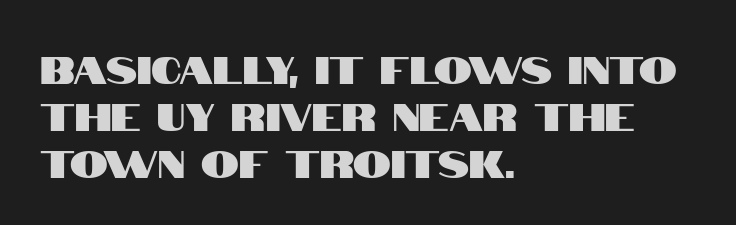
Note: no serifs on the glyphs. Varying glyph widths throughout — classic text-font behaviour. Does the lettering tilt? It doesn't — this is upright. The gap between lines stays unmarked. Each word holds together tightly as a unit, with standard inter-letter gaps. All the whitespace from short lines collects on the right.
